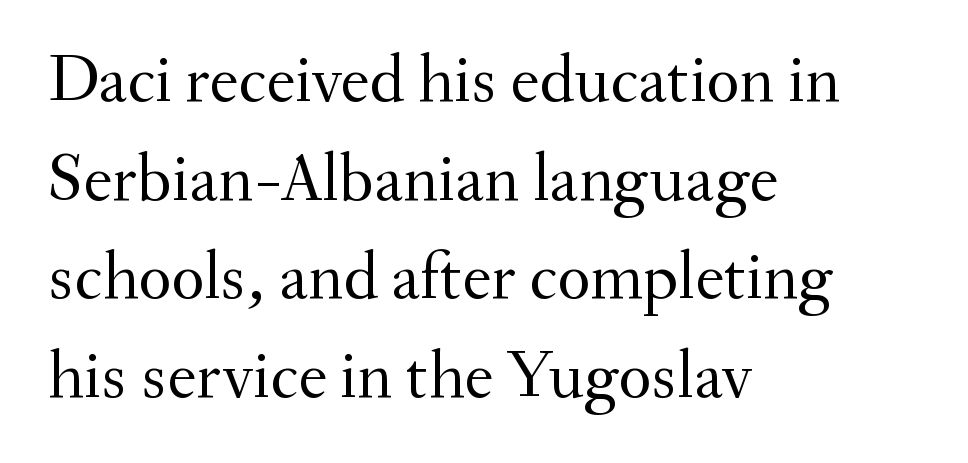
The image shows 69 px regular-weight serif type, upright; set left-aligned, normal line spacing (1.43x), normal letter spacing, not underlined; medium stroke contrast and a small x-height.
